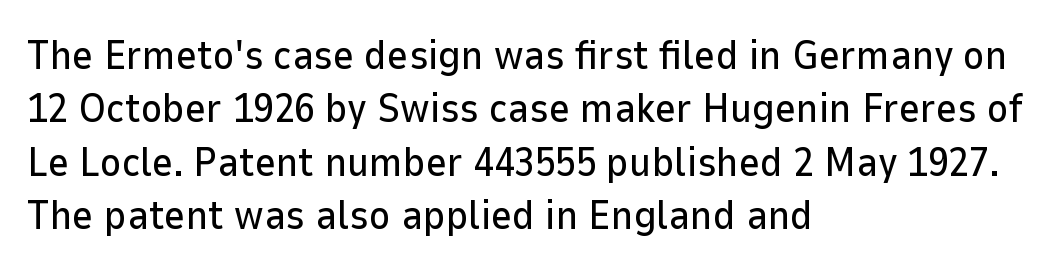
The image shows 41 px sans-serif type, upright; set left-aligned, normal line spacing (1.3x), normal letter spacing, not underlined; low stroke contrast and a medium x-height.
